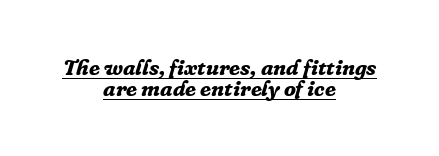
Q: Is the text bold? A: Yes.
Q: Is the text italic (slanted)? A: Yes, it leans right by about 16 degrees.
Q: Is the text underlined? A: Yes.
Q: How is the paragraph aligned? A: Centered.
Q: Is the spacing between letters normal or unusually wide? A: Normal.
Q: Is the spacing between lines tight, normal or loose? A: Tight.
